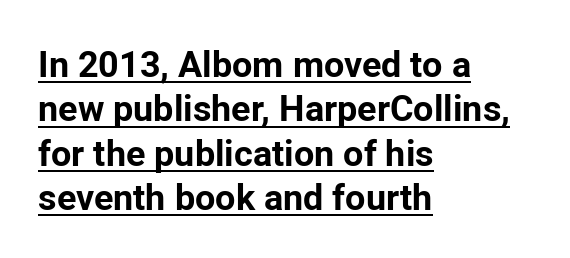
{"serif": "no", "italic": "no", "bold": "yes", "weight": "bold", "width": "normal", "stroke_contrast": "low", "x_height": "medium", "monospaced": "no", "underline": "yes", "align": "left", "line_spacing_ratio": 1.23, "letter_spacing": "normal", "letter_spacing_em": 0.0, "glyph_px": 36}
